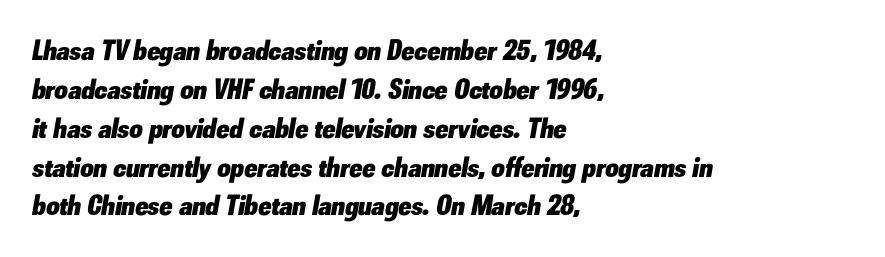
Q: Is the text bold? A: Yes.
Q: Is the text italic (slanted)? A: Yes, it leans right by about 10 degrees.
Q: Is the text underlined? A: No.
Q: How is the paragraph aligned? A: Left-aligned.
Q: Is the spacing between letters normal or unusually wide? A: Normal.
Q: Is the spacing between lines tight, normal or loose? A: Normal.
Q: Width (condensed, normal, or wide)? A: Normal.
Q: Stroke contrast? A: Low.
Q: x-height? A: Small.
Q: Monospaced? A: No.
